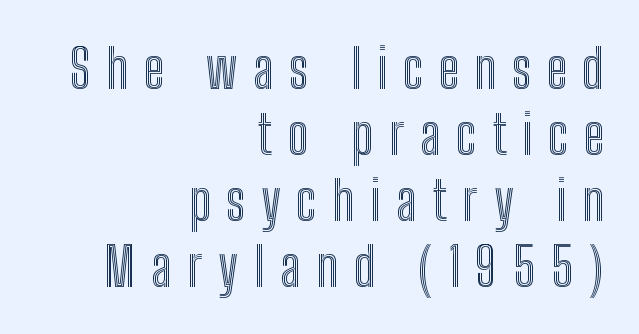
These lines have a slow, spaced-out rhythm from letter to letter. Quick note: not italic, upright. Descender tails drop into unmarked territory. Spacing verdict: proportional, widths tailored to each character. Line ends are locked; line starts wander.
